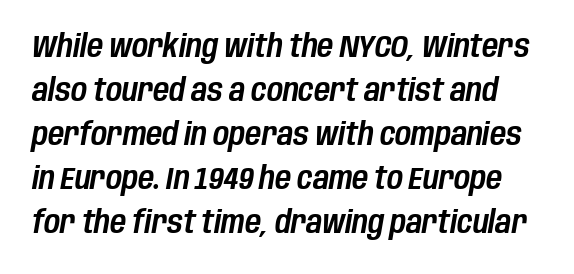
The image shows 31 px condensed type, italic (leaning right); set normal line spacing (1.42x), normal letter spacing, not underlined; low stroke contrast and a large x-height.
